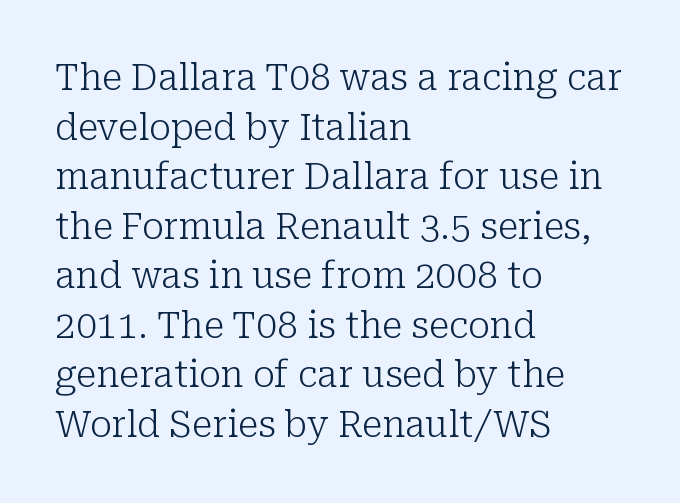
Q: Is the text bold? A: No.
Q: Is the text italic (slanted)? A: No, it is upright.
Q: Is the typeface a serif or a sans-serif typeface? A: Serif.
Q: Is the text underlined? A: No.
Q: How is the paragraph aligned? A: Left-aligned.
Q: Is the spacing between letters normal or unusually wide? A: Normal.
Q: Is the spacing between lines tight, normal or loose? A: Normal.
Q: Width (condensed, normal, or wide)? A: Normal.
Q: Stroke contrast? A: Low.
Q: x-height? A: Medium.
Q: Monospaced? A: No.
